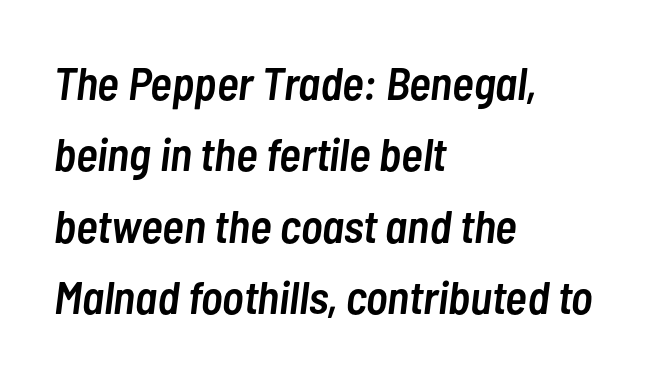
The image shows 46 px semibold, condensed type, italic (leaning right); set left-aligned, normal line spacing (1.55x), normal letter spacing, not underlined; low stroke contrast and a medium x-height.
